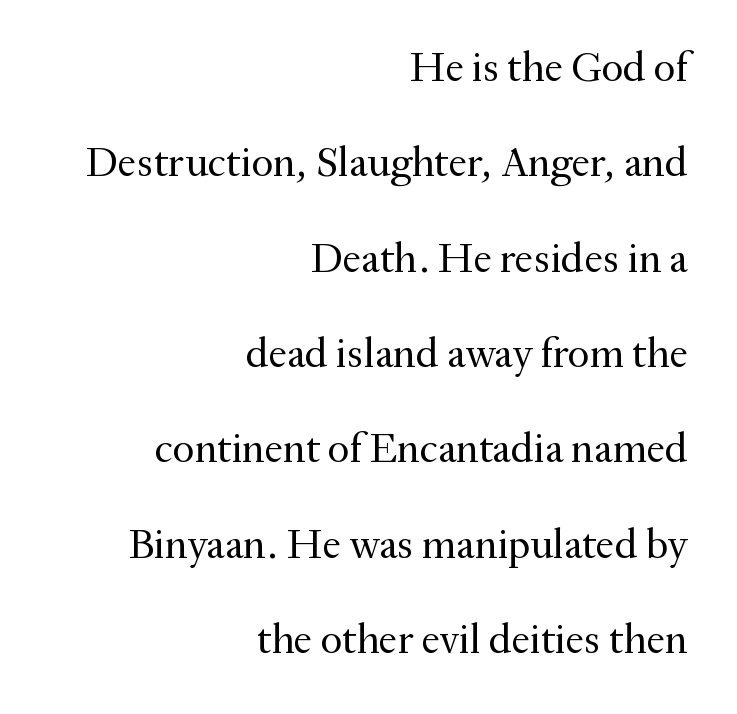
The image shows 42 px regular-weight serif type, upright; set right-aligned, loose line spacing (2.27x), normal letter spacing, not underlined; medium stroke contrast and a small x-height.
